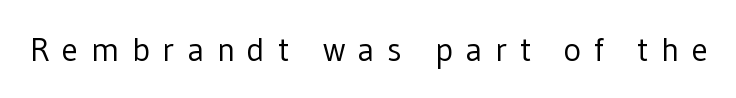
The rendering uses natural spacing where letterforms have individual widths. When letters stand straight like this, we call the style roman or upright. Classification — sans serif. This rendering widens character spacing well past its baseline value.
